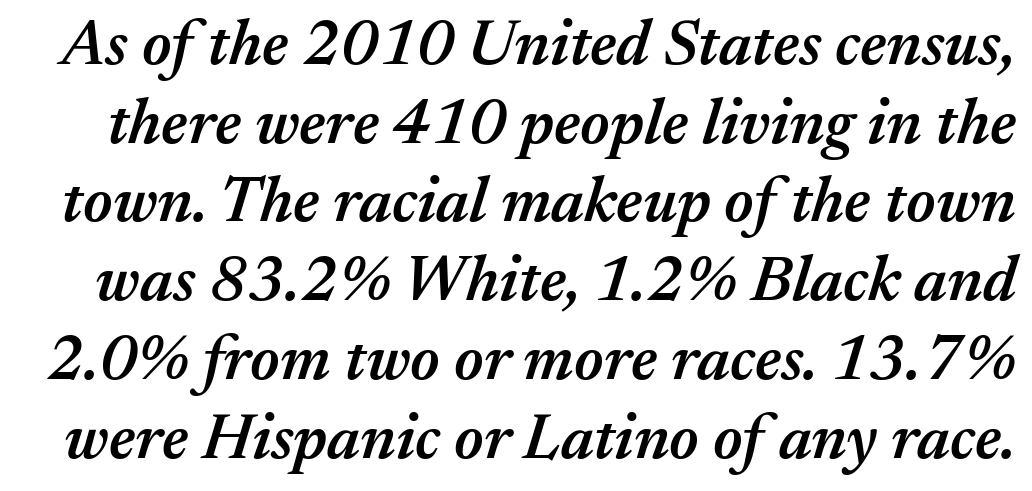
The image shows 64 px semibold type, italic (leaning right); set line spacing 1.23x, normal letter spacing, not underlined; medium stroke contrast and a medium x-height.
